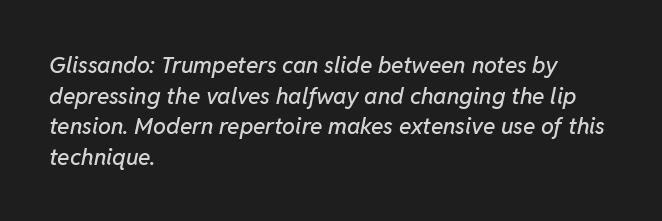
Each new line begins a customary step beneath the previous one. The letterforms sit shoulder to shoulder at normal distance. Rule under the text: the space is simply empty. The letters are slanted; this is an italic face. These lines stack with their left ends in a neat column.
